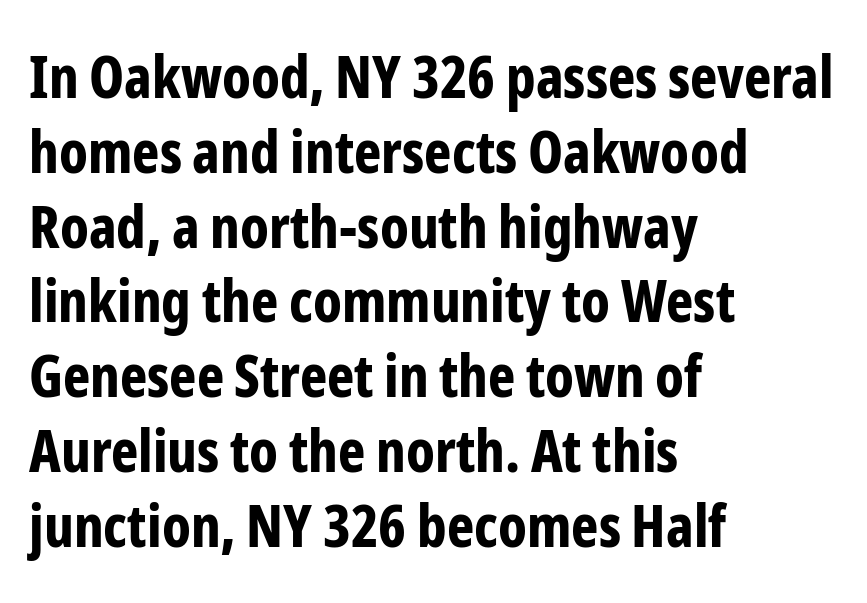
Typeset ragged right — the left edge is the straight one. Its strokes are broad and dark, the hallmark of bold type. One glance says typical: line gaps are just what's usual. Look at the bottom of the vertical strokes: they stop flat, with no serifs. Underlining? Definitely not there. Nothing unusual about the tracking: characters are spaced as the font intends.
